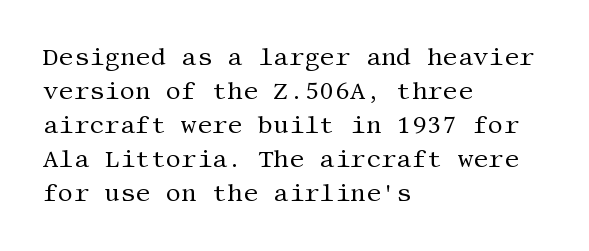
{"italic": "no", "bold": "no", "underline": "no", "align": "left", "line_spacing": "normal", "line_spacing_ratio": 1.42, "letter_spacing": "normal", "letter_spacing_em": 0.0, "glyph_px": 24}
